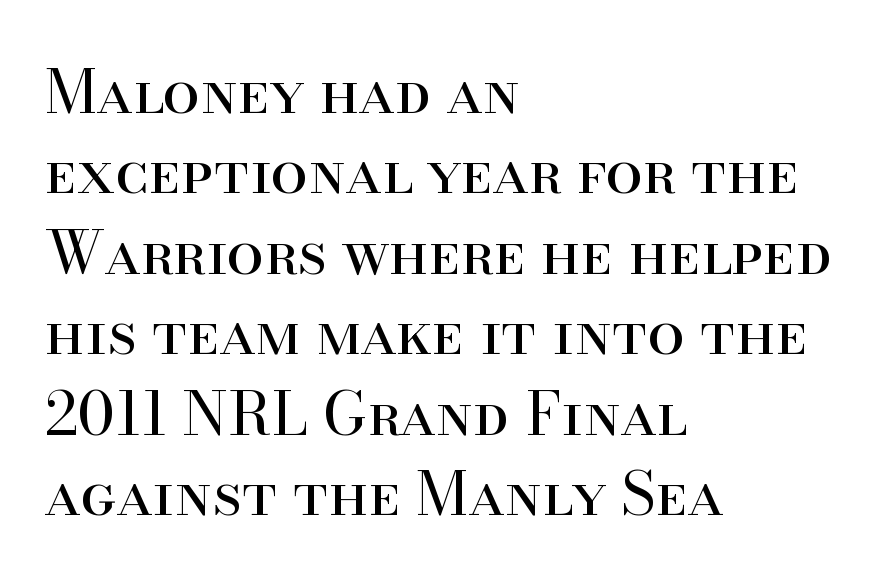
{"serif": "yes", "italic": "no", "bold": "no", "weight": "regular", "width": "normal", "stroke_contrast": "high", "x_height": "small", "monospaced": "no", "underline": "no", "align": "left", "line_spacing": "normal", "line_spacing_ratio": 1.34, "letter_spacing": "normal", "letter_spacing_em": 0.0, "glyph_px": 60}
